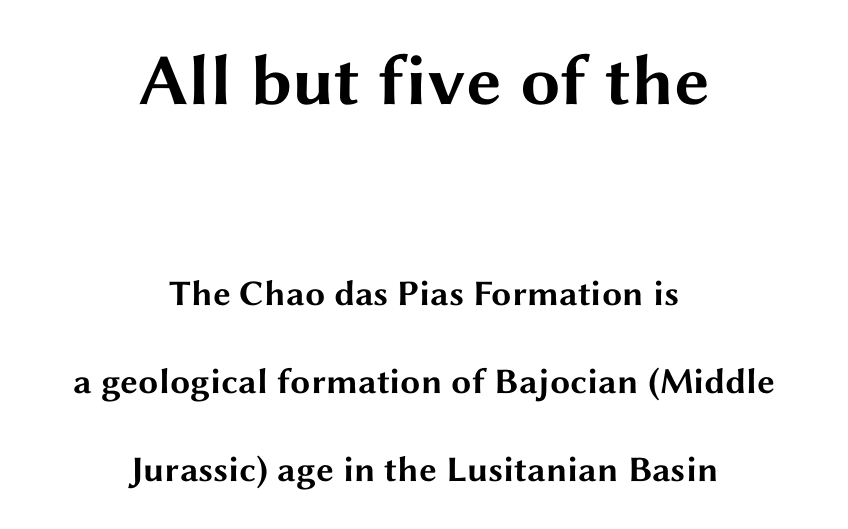
{"serif": "no", "italic": "no", "bold": "yes", "weight": "bold", "width": "wide", "stroke_contrast": "medium", "x_height": "medium", "monospaced": "no", "underline": "no", "align": "center", "line_spacing": "loose", "line_spacing_ratio": 2.44, "letter_spacing": "normal", "letter_spacing_em": 0.0, "larger_block": "first", "size_ratio": 2.0, "glyph_px": 72}
